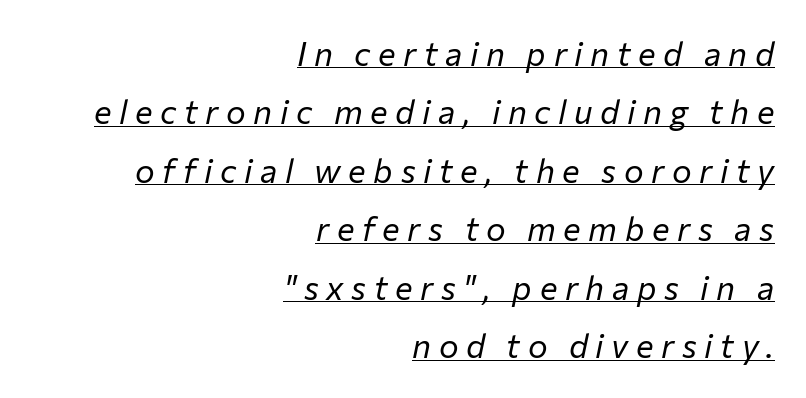
The image shows 33 px regular-weight type, italic (leaning right); set right-aligned, line spacing 1.77x, unusually wide letter spacing (+0.23 em), underlined; low stroke contrast and a medium x-height.
